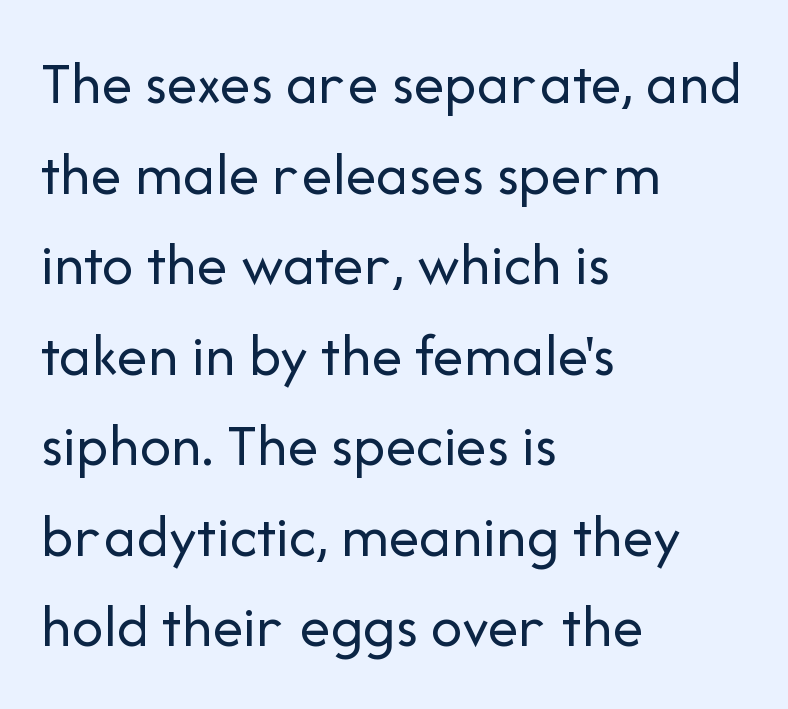
{"serif": "no", "italic": "no", "bold": "no", "weight": "regular", "width": "normal", "stroke_contrast": "low", "x_height": "medium", "monospaced": "no", "underline": "no", "align": "left", "line_spacing": "normal", "line_spacing_ratio": 1.46, "letter_spacing": "normal", "letter_spacing_em": 0.0, "glyph_px": 62}
